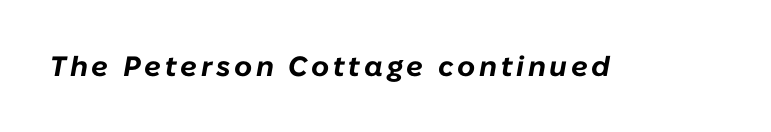
Q: Is the text bold? A: Yes.
Q: Is the text italic (slanted)? A: Yes, it leans right by about 10 degrees.
Q: Is the text underlined? A: No.
Q: Width (condensed, normal, or wide)? A: Normal.
Q: Stroke contrast? A: Low.
Q: x-height? A: Medium.
Q: Monospaced? A: No.
